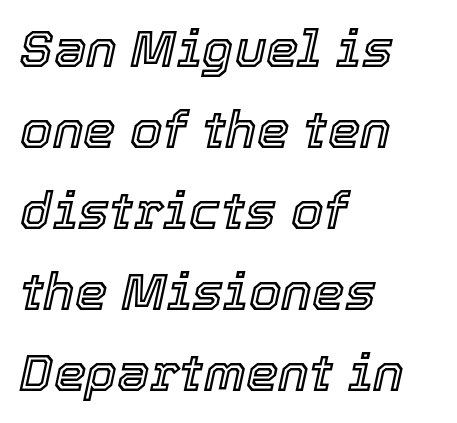
Q: Is the text italic (slanted)? A: Yes, it leans right by about 12 degrees.
Q: Is the text underlined? A: No.
Q: How is the paragraph aligned? A: Left-aligned.
Q: Is the spacing between letters normal or unusually wide? A: Normal.
Q: Is the spacing between lines tight, normal or loose? A: Normal.
Q: Width (condensed, normal, or wide)? A: Normal.
Q: x-height? A: Medium.
Q: Monospaced? A: No.
